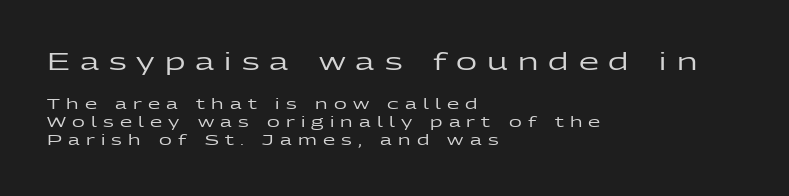
{"italic": "no", "underline": "no", "align": "left", "line_spacing": "normal", "line_spacing_ratio": 1.28, "letter_spacing": "wide", "letter_spacing_em": 0.44, "larger_block": "first", "size_ratio": 1.64, "glyph_px": 23}
